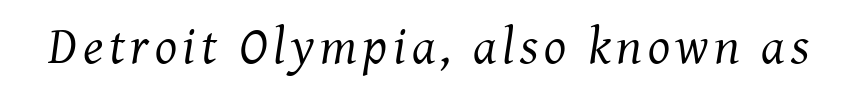
{"serif": "yes", "italic": "yes", "lean": "right", "slant_degrees": 8, "bold": "no", "weight": "regular", "width": "normal", "stroke_contrast": "medium", "x_height": "medium", "monospaced": "no", "underline": "no", "glyph_px": 52}
